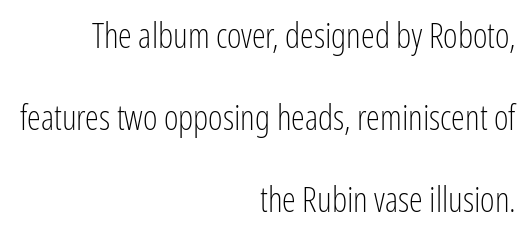
Q: Is the text bold? A: No.
Q: Is the text italic (slanted)? A: No, it is upright.
Q: Is the typeface a serif or a sans-serif typeface? A: Sans-serif.
Q: Is the text underlined? A: No.
Q: How is the paragraph aligned? A: Right-aligned.
Q: Is the spacing between letters normal or unusually wide? A: Normal.
Q: Is the spacing between lines tight, normal or loose? A: Loose.
Q: Width (condensed, normal, or wide)? A: Condensed.
Q: Stroke contrast? A: Low.
Q: x-height? A: Medium.
Q: Monospaced? A: No.
